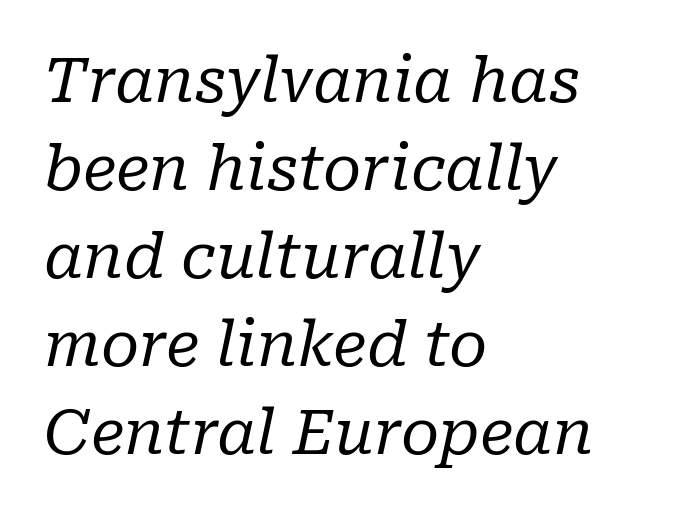
Q: Is the text bold? A: No.
Q: Is the text italic (slanted)? A: Yes, it leans right by about 10 degrees.
Q: Is the typeface a serif or a sans-serif typeface? A: Serif.
Q: Is the text underlined? A: No.
Q: How is the paragraph aligned? A: Left-aligned.
Q: Is the spacing between letters normal or unusually wide? A: Normal.
Q: Is the spacing between lines tight, normal or loose? A: Normal.
Q: Width (condensed, normal, or wide)? A: Normal.
Q: Stroke contrast? A: Low.
Q: x-height? A: Medium.
Q: Monospaced? A: No.
